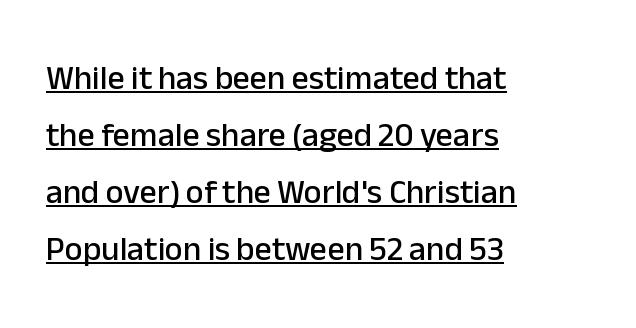
The rendered words wear a rule along their underside. A typesetter would label this face a sans. Normally led — the rows are evenly, conventionally spaced. Compared with typical body copy, the letter spacing here is the same. The ragged edge is on the right, which tells us the setting is flush left. Is this a fixed-width face? No — the glyphs have proportional, varying widths.
